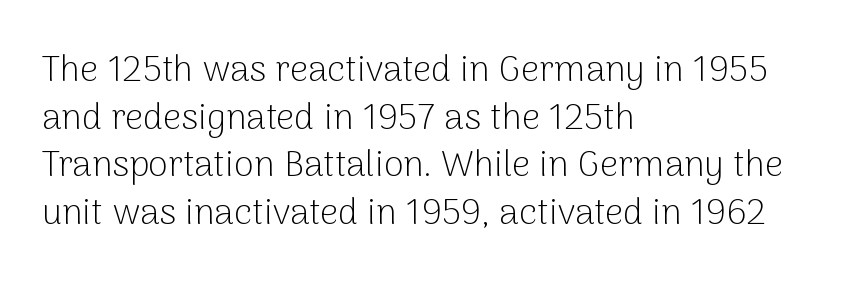
The image shows 36 px light sans-serif type, upright; set left-aligned, normal line spacing (1.32x), normal letter spacing, not underlined; low stroke contrast and a medium x-height.
